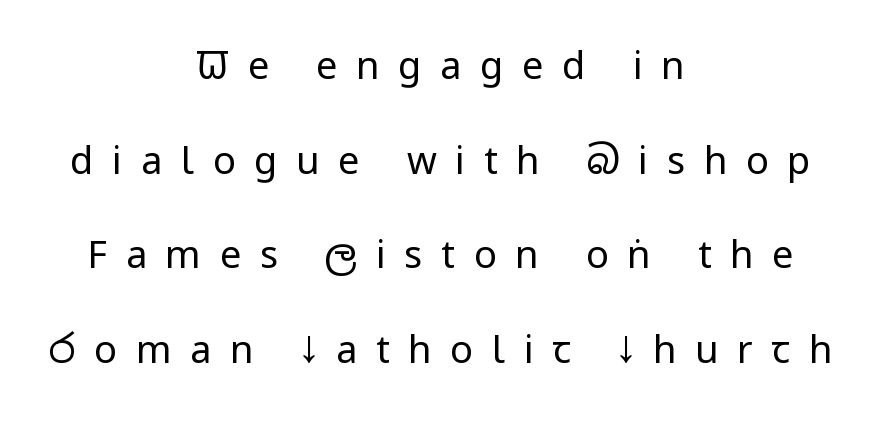
{"serif": "no", "italic": "no", "bold": "no", "weight": "regular", "width": "condensed", "stroke_contrast": "low", "x_height": "large", "monospaced": "no", "underline": "no", "align": "center", "line_spacing": "loose", "line_spacing_ratio": 2.49, "letter_spacing": "wide", "letter_spacing_em": 0.49, "glyph_px": 38}
